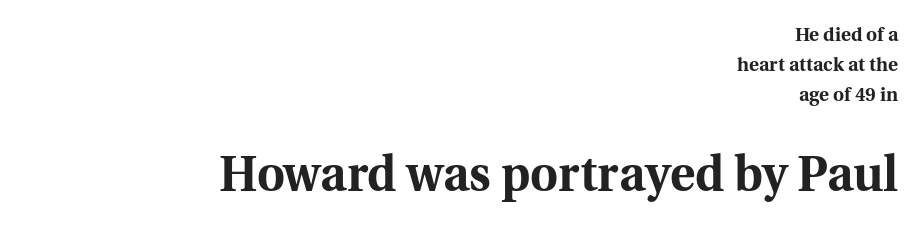
Line ends are locked; line starts wander. The face used here is seriffed, in the tradition of book romans. Between one letter and the next there's only the usual sliver of space. Typesetter's note: full bold, strokes at maximum text heaviness. The passage shown begins with its smaller block and ends with its larger one. Notice how descenders clear the ascenders below comfortably — that's standard leading.
